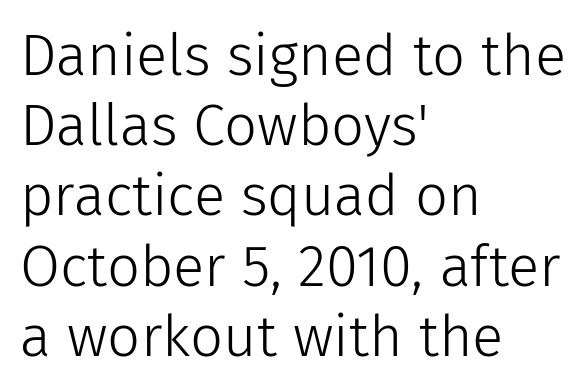
{"serif": "no", "italic": "no", "bold": "no", "weight": "light", "width": "normal", "stroke_contrast": "low", "x_height": "medium", "monospaced": "no", "underline": "no", "align": "left", "line_spacing_ratio": 1.21, "letter_spacing": "normal", "letter_spacing_em": 0.0, "glyph_px": 58}
